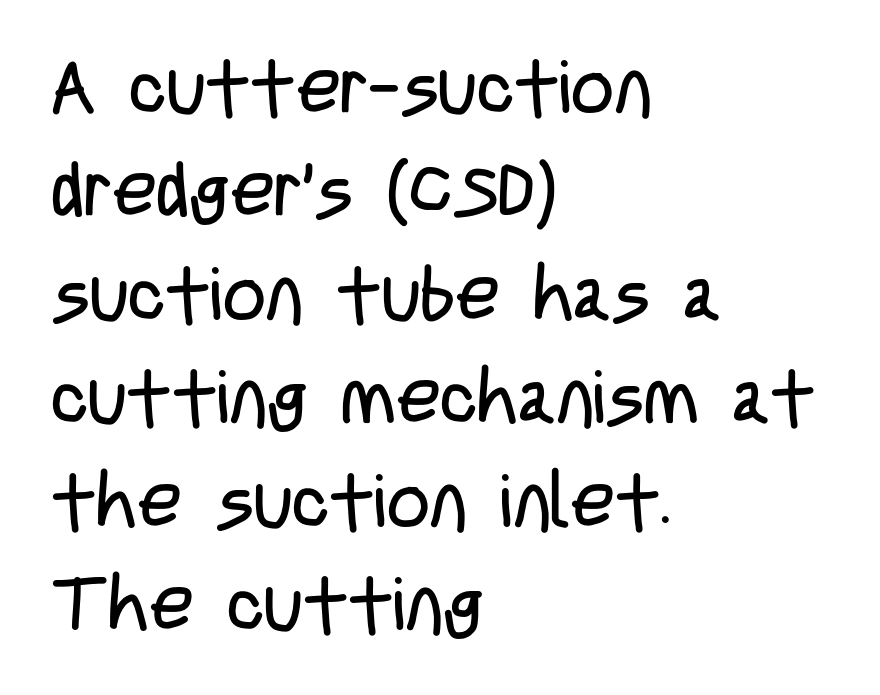
Q: Is the text bold? A: No.
Q: Is the text italic (slanted)? A: No, it is upright.
Q: Is the typeface a serif or a sans-serif typeface? A: Sans-serif.
Q: Is the text underlined? A: No.
Q: How is the paragraph aligned? A: Left-aligned.
Q: Is the spacing between letters normal or unusually wide? A: Normal.
Q: Is the spacing between lines tight, normal or loose? A: Normal.
Q: Width (condensed, normal, or wide)? A: Condensed.
Q: Stroke contrast? A: Low.
Q: x-height? A: Large.
Q: Monospaced? A: No.
